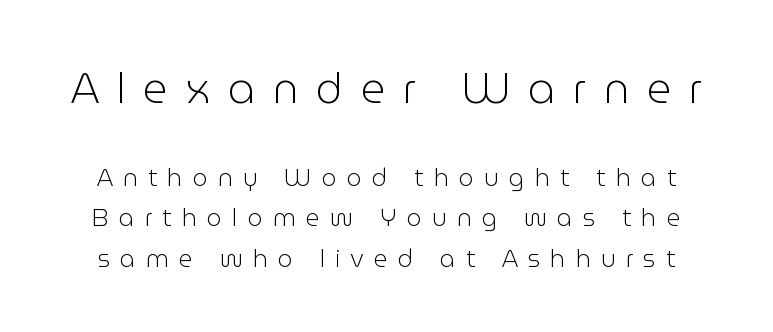
Each new line begins a customary step beneath the previous one. The letterforms stand isolated, each surrounded by extra space. Every character sits straight up, as roman type does. The space beneath each line is pristine and unruled.
